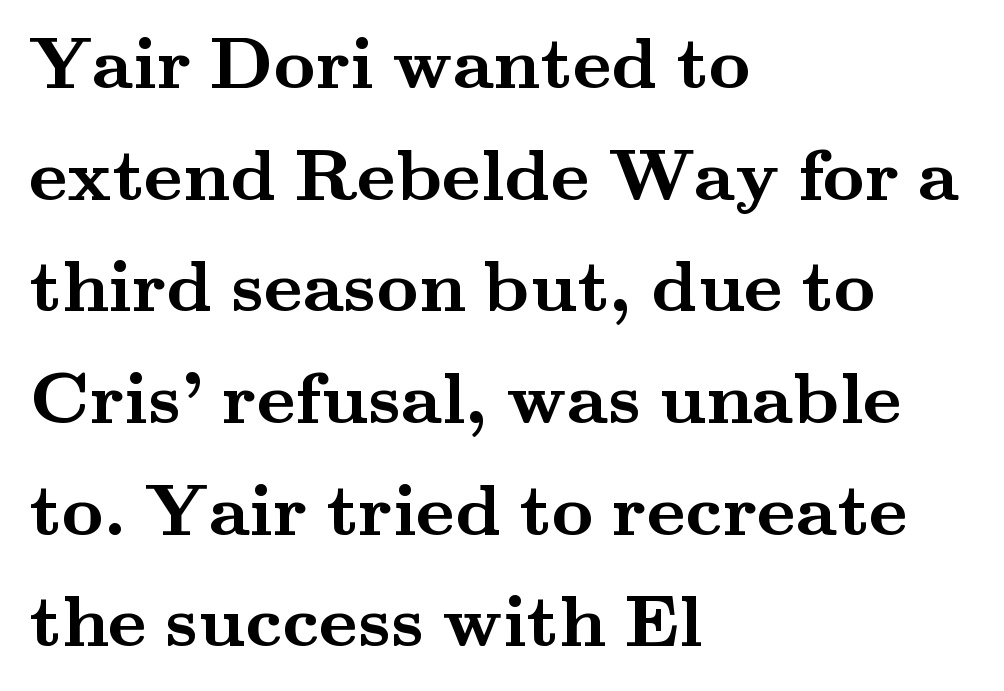
The rendering anchors every line to the left-hand side. Notice how descenders clear the ascenders below comfortably — that's standard leading. Rule under the text: the space is simply empty. I'd call this a serif setting — the letters wear small feet. Varying glyph widths throughout — classic text-font behaviour.
